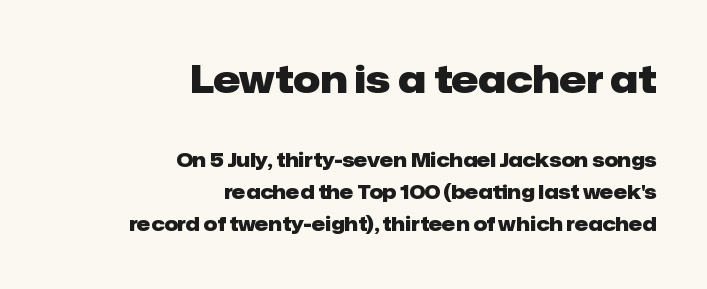
Q: Is the text bold? A: Yes.
Q: Is the text italic (slanted)? A: No, it is upright.
Q: Is the typeface a serif or a sans-serif typeface? A: Sans-serif.
Q: Is the text underlined? A: No.
Q: How is the paragraph aligned? A: Right-aligned.
Q: Is the spacing between letters normal or unusually wide? A: Normal.
Q: Is the spacing between lines tight, normal or loose? A: Normal.
Q: Which block of text is set in a larger size, the first (top) or the second (bottom)? A: The first (top) one.
Q: Width (condensed, normal, or wide)? A: Normal.
Q: Stroke contrast? A: Low.
Q: x-height? A: Medium.
Q: Monospaced? A: No.
